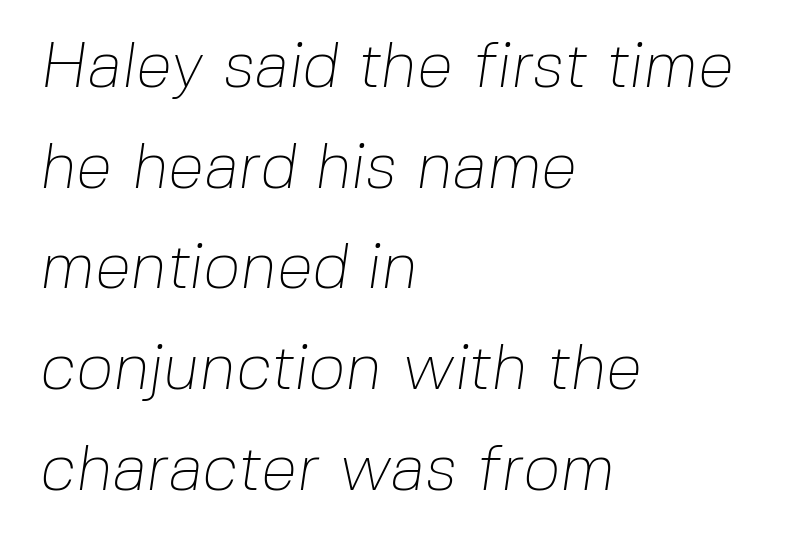
{"serif": "no", "bold": "no", "weight": "thin", "width": "normal", "stroke_contrast": "low", "x_height": "medium", "monospaced": "no", "underline": "no", "align": "left", "line_spacing": "normal", "line_spacing_ratio": 1.55, "letter_spacing": "normal", "letter_spacing_em": 0.0, "glyph_px": 65}
